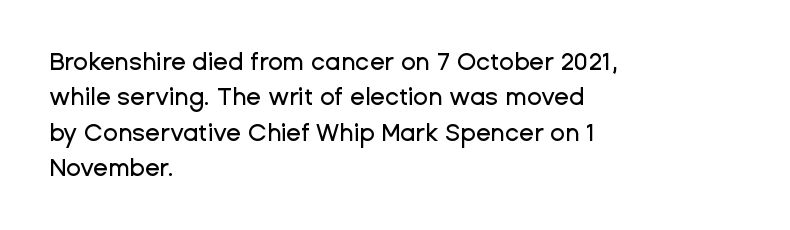
The passage shown stacks its lines at a standard gap. No extra tracking has been applied to these lines. Compared with a centered layout, this one pins lines to the left instead. The area under the type is left untouched. When letters stand straight like this, we call the style roman or upright.
